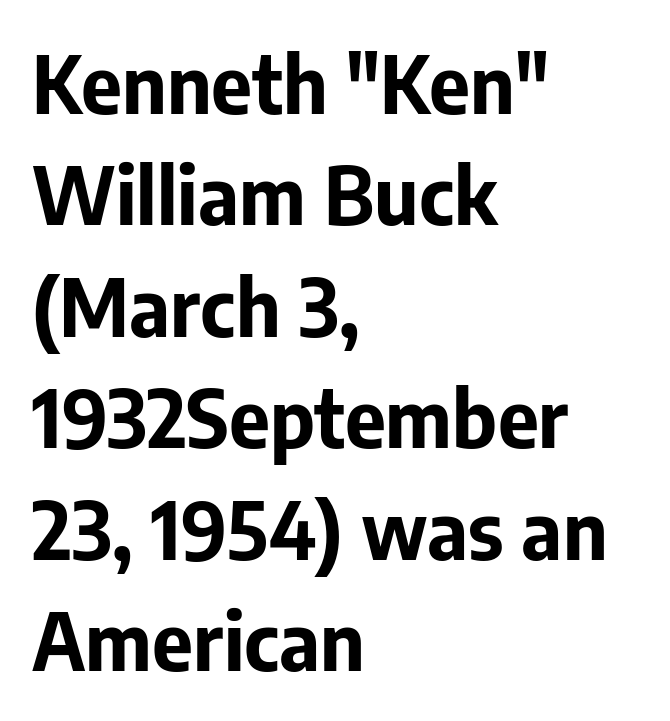
Q: Is the text bold? A: Yes.
Q: Is the text italic (slanted)? A: No, it is upright.
Q: Is the typeface a serif or a sans-serif typeface? A: Sans-serif.
Q: Is the text underlined? A: No.
Q: How is the paragraph aligned? A: Left-aligned.
Q: Is the spacing between letters normal or unusually wide? A: Normal.
Q: Is the spacing between lines tight, normal or loose? A: Normal.
Q: Width (condensed, normal, or wide)? A: Normal.
Q: Stroke contrast? A: Low.
Q: x-height? A: Medium.
Q: Monospaced? A: No.
